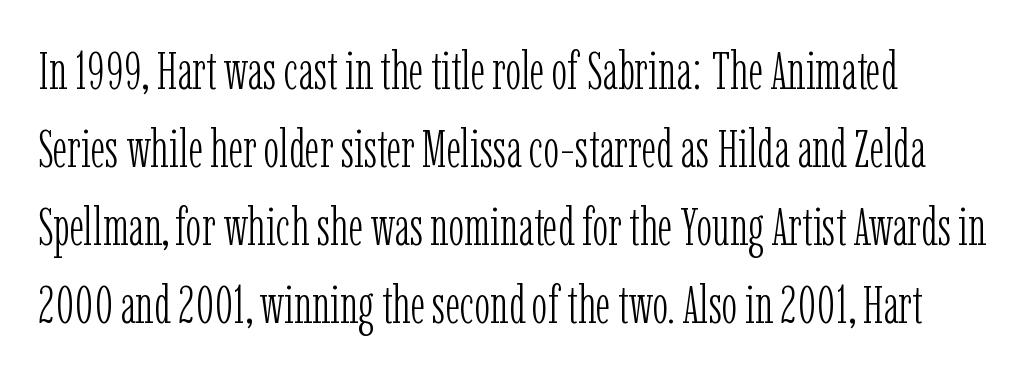
{"serif": "yes", "italic": "no", "bold": "no", "weight": "light", "width": "condensed", "stroke_contrast": "low", "x_height": "medium", "monospaced": "no", "underline": "no", "line_spacing": "normal", "line_spacing_ratio": 1.47, "letter_spacing": "normal", "letter_spacing_em": 0.0, "glyph_px": 53}
